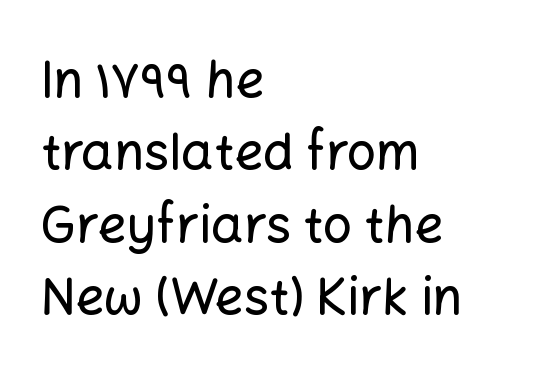
{"serif": "no", "italic": "no", "width": "normal", "stroke_contrast": "low", "x_height": "medium", "monospaced": "no", "underline": "no", "align": "left", "line_spacing": "normal", "line_spacing_ratio": 1.42, "letter_spacing": "normal", "letter_spacing_em": 0.0, "glyph_px": 51}
